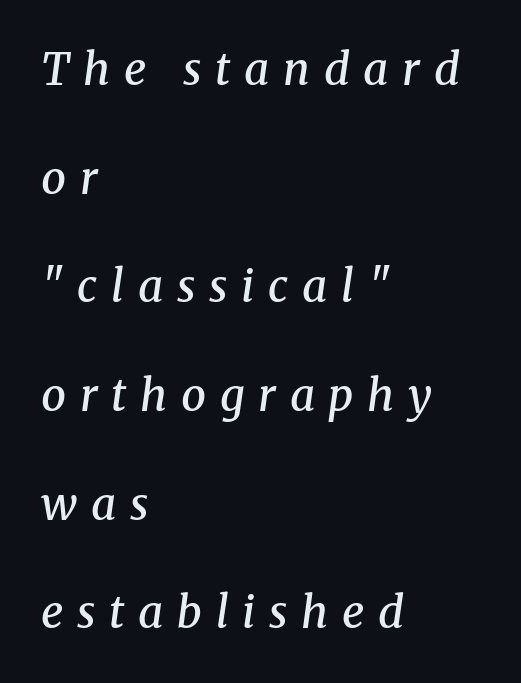
This rendering employs a face with finishing strokes, i.e., a serif. Character widths vary here, with narrow letters taking less room than wide ones. These lines have a slow, spaced-out rhythm from letter to letter. Words float on clear page, feet unadorned.
